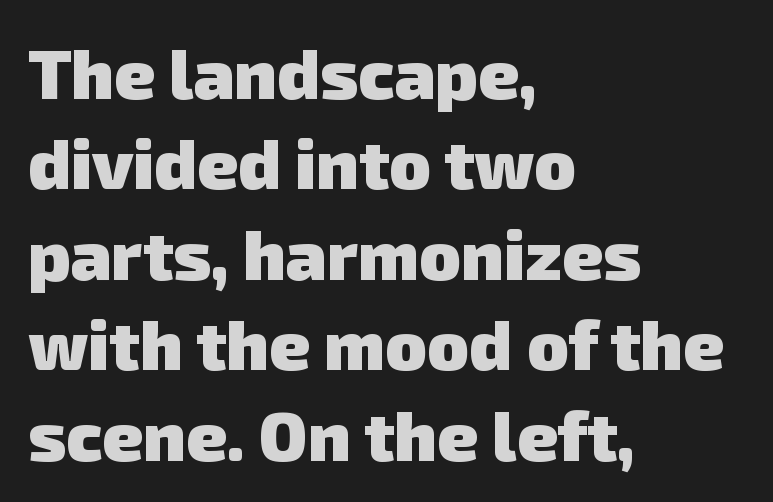
{"serif": "no", "bold": "yes", "weight": "heavy", "width": "normal", "stroke_contrast": "low", "x_height": "medium", "monospaced": "no", "underline": "no", "align": "left", "line_spacing": "normal", "line_spacing_ratio": 1.31, "letter_spacing": "normal", "letter_spacing_em": 0.0, "glyph_px": 69}
